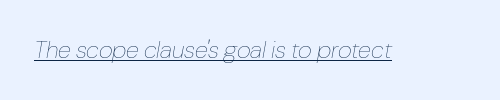
{"italic": "yes", "lean": "right", "slant_degrees": 10, "bold": "no", "underline": "yes", "letter_spacing": "normal", "letter_spacing_em": 0.0, "glyph_px": 24}
